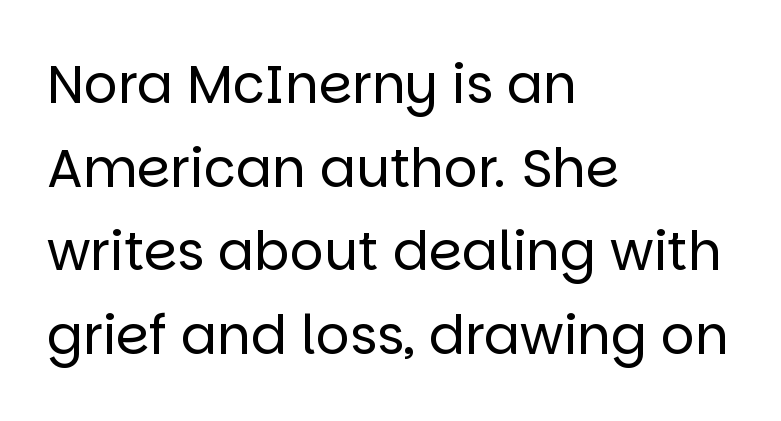
The image shows 53 px regular-weight sans-serif type, upright; set left-aligned, normal line spacing (1.58x), normal letter spacing, not underlined; low stroke contrast and a large x-height.
